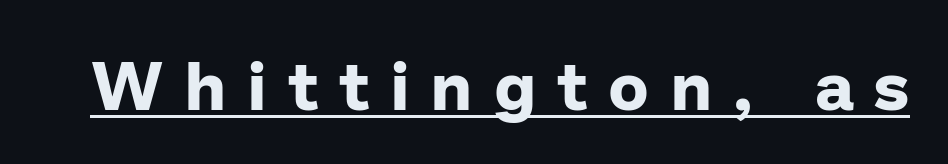
{"serif": "no", "italic": "no", "bold": "yes", "weight": "bold", "width": "normal", "stroke_contrast": "low", "x_height": "medium", "monospaced": "no", "underline": "yes", "letter_spacing": "wide", "letter_spacing_em": 0.3, "glyph_px": 69}
